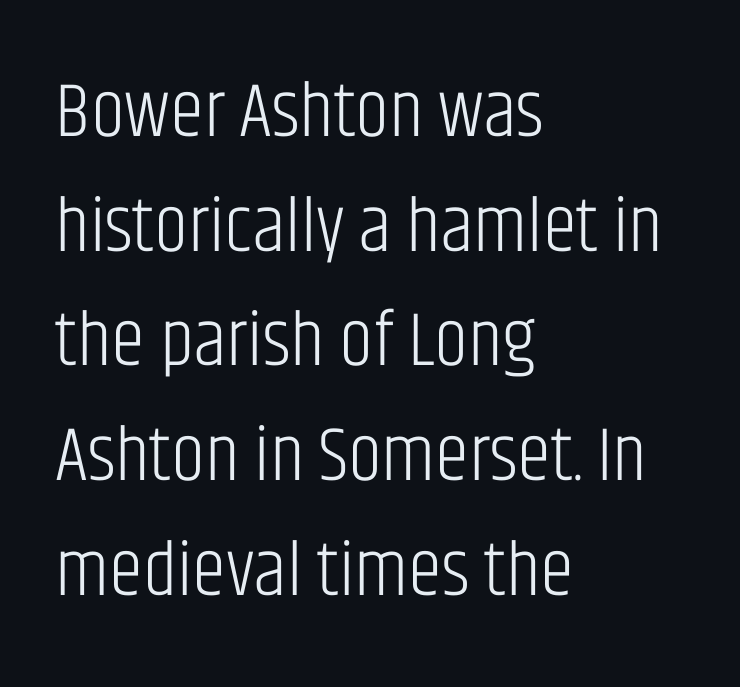
The image shows 77 px light, condensed sans-serif type, upright; set left-aligned, normal line spacing (1.49x), normal letter spacing, not underlined; low stroke contrast and a large x-height.
